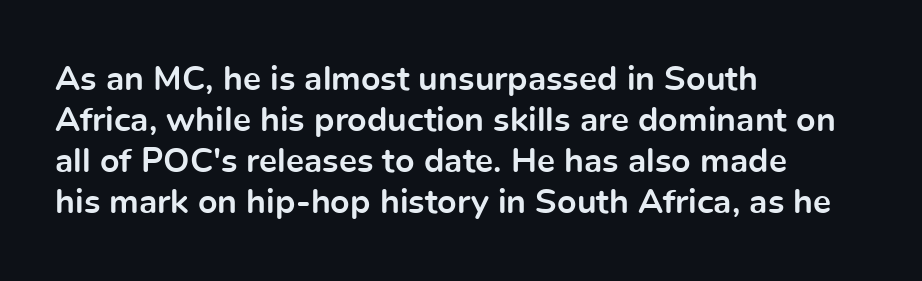
Is this a fixed-width face? No — the glyphs have proportional, varying widths. The face used here has the dense, thick strokes of a bold. The paragraph has a hard left edge and a soft right edge. Typographically, this falls in the sans-serif category. Tracking here is standard; glyphs follow each other at the usual distance. If you drew a line through each stem, it would be perfectly vertical.
